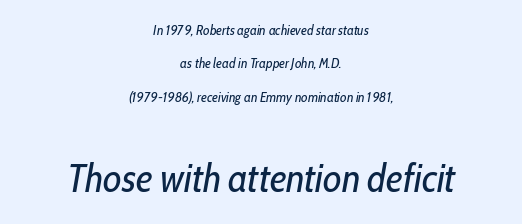
The image shows 40 px regular-weight, condensed type, italic (leaning right); set centered, loose line spacing (2.39x), normal letter spacing, not underlined; the second (bottom) block is 2.86x larger; low stroke contrast and a medium x-height.
